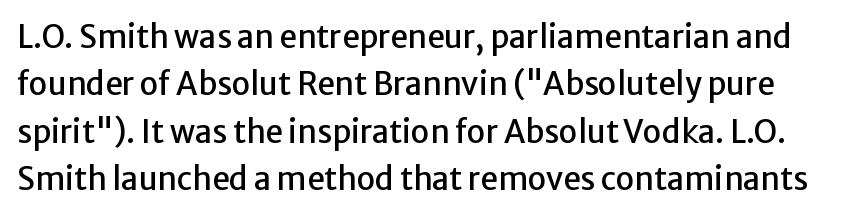
{"serif": "no", "italic": "no", "width": "normal", "stroke_contrast": "low", "x_height": "medium", "monospaced": "no", "underline": "no", "line_spacing": "normal", "line_spacing_ratio": 1.53, "letter_spacing": "normal", "letter_spacing_em": 0.0, "glyph_px": 31}
